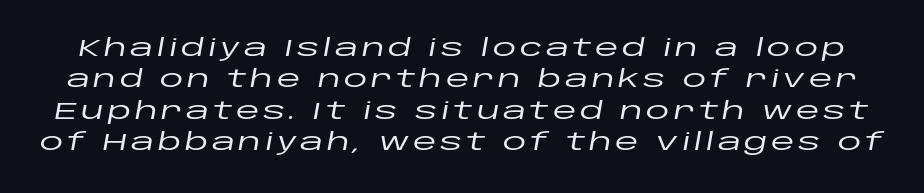
Rows of type keep a routine distance in the vertical direction. Rule under the text: the space is simply empty. Notice how the stems are inclined rather than vertical — that's the hallmark of italics.
